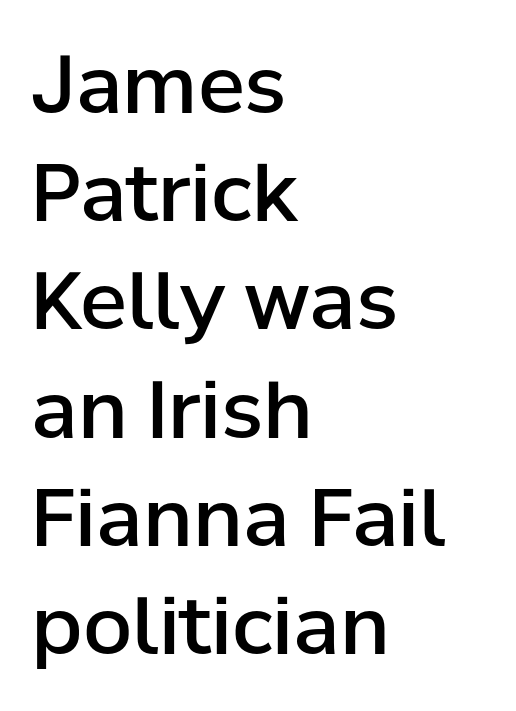
Q: Is the text bold? A: Semi-bold.
Q: Is the text italic (slanted)? A: No, it is upright.
Q: Is the typeface a serif or a sans-serif typeface? A: Sans-serif.
Q: Is the text underlined? A: No.
Q: How is the paragraph aligned? A: Left-aligned.
Q: Is the spacing between letters normal or unusually wide? A: Normal.
Q: Is the spacing between lines tight, normal or loose? A: Normal.
Q: Width (condensed, normal, or wide)? A: Normal.
Q: Stroke contrast? A: Low.
Q: x-height? A: Medium.
Q: Monospaced? A: No.
